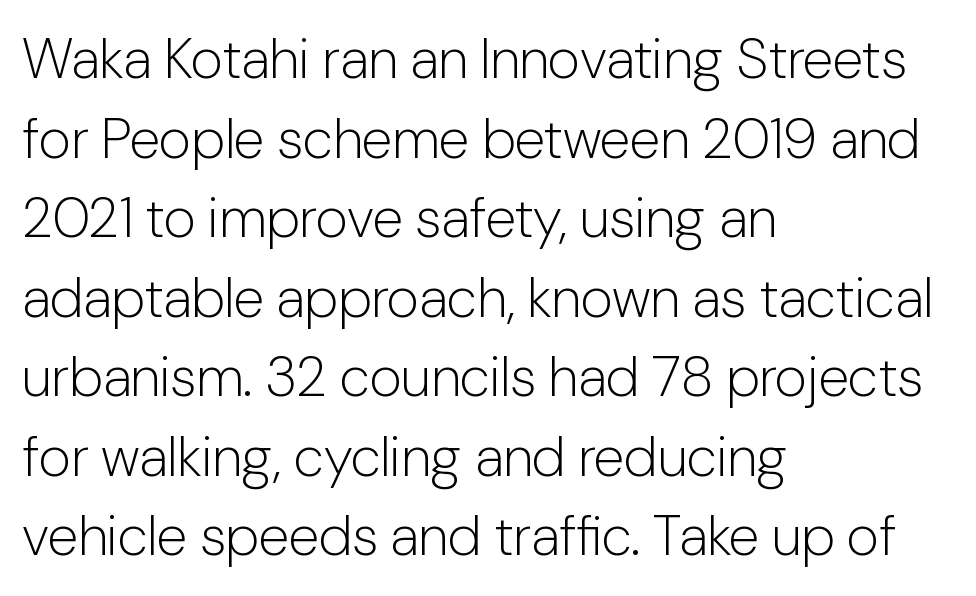
Q: Is the text bold? A: No.
Q: Is the text italic (slanted)? A: No, it is upright.
Q: Is the typeface a serif or a sans-serif typeface? A: Sans-serif.
Q: Is the text underlined? A: No.
Q: How is the paragraph aligned? A: Left-aligned.
Q: Is the spacing between letters normal or unusually wide? A: Normal.
Q: Is the spacing between lines tight, normal or loose? A: Normal.
Q: Width (condensed, normal, or wide)? A: Normal.
Q: Stroke contrast? A: Low.
Q: x-height? A: Medium.
Q: Monospaced? A: No.
